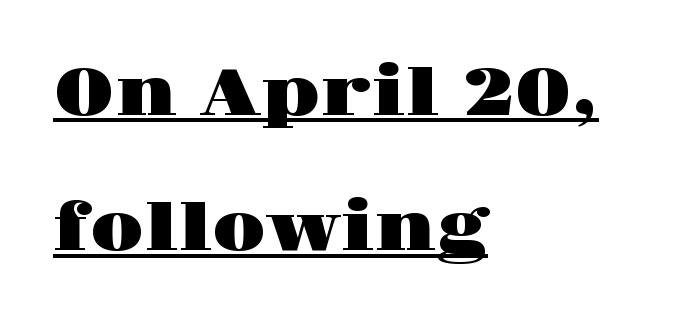
Q: Is the text italic (slanted)? A: No, it is upright.
Q: Is the typeface a serif or a sans-serif typeface? A: Serif.
Q: Is the text underlined? A: Yes.
Q: How is the paragraph aligned? A: Left-aligned.
Q: Is the spacing between letters normal or unusually wide? A: Normal.
Q: Is the spacing between lines tight, normal or loose? A: Loose.
Q: Width (condensed, normal, or wide)? A: Wide.
Q: Stroke contrast? A: High.
Q: x-height? A: Large.
Q: Monospaced? A: No.
